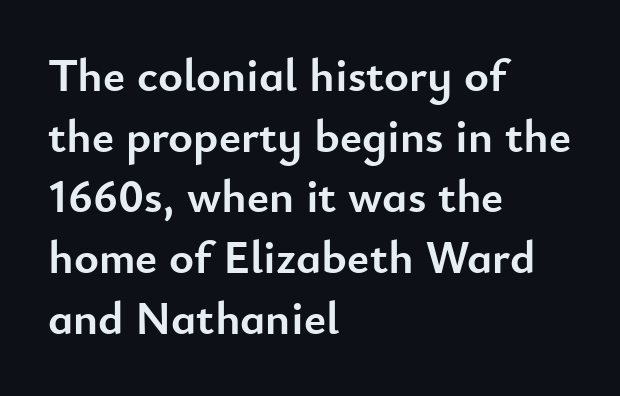
{"serif": "no", "italic": "no", "bold": "yes", "weight": "semibold", "width": "normal", "stroke_contrast": "low", "x_height": "small", "monospaced": "no", "underline": "no", "align": "left", "line_spacing": "normal", "line_spacing_ratio": 1.29, "letter_spacing": "normal", "letter_spacing_em": 0.0, "glyph_px": 47}
